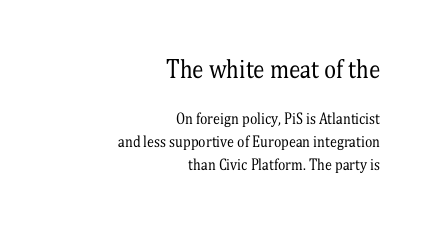
The image shows 23 px text type, upright; set right-aligned, normal line spacing (1.61x), normal letter spacing, not underlined; the first (top) block is 1.64x larger.
